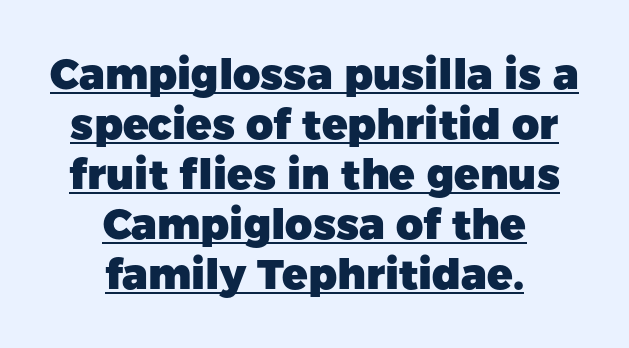
The image shows 42 px heavy sans-serif type, upright; set centered, line spacing 1.19x, normal letter spacing, underlined; low stroke contrast and a medium x-height.
